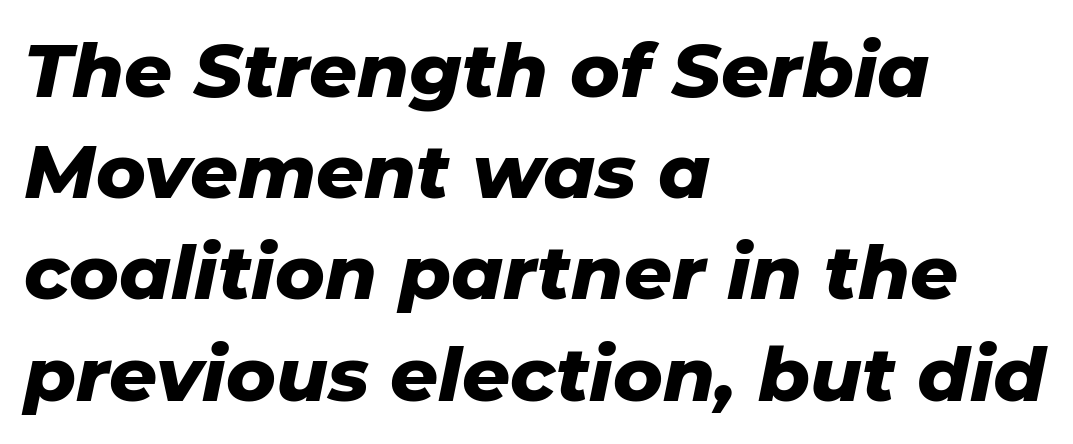
The image shows 75 px heavy type, italic (leaning right); set left-aligned, normal line spacing (1.35x), normal letter spacing, not underlined; low stroke contrast and a medium x-height.
